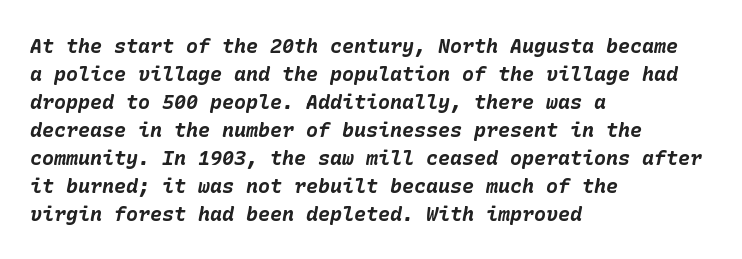
The specimen reads as italic at a glance. As a designer I'd log this as weight 700, bold. Tracking value appears to be zero — textbook default spacing. Line spacing here is normal. Typeset ragged right — the left edge is the straight one.
